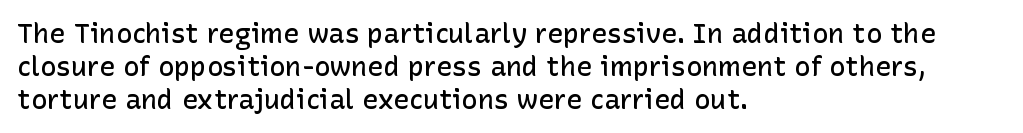
The image shows 27 px text type, upright; set left-aligned, line spacing 1.22x, normal letter spacing, not underlined.
